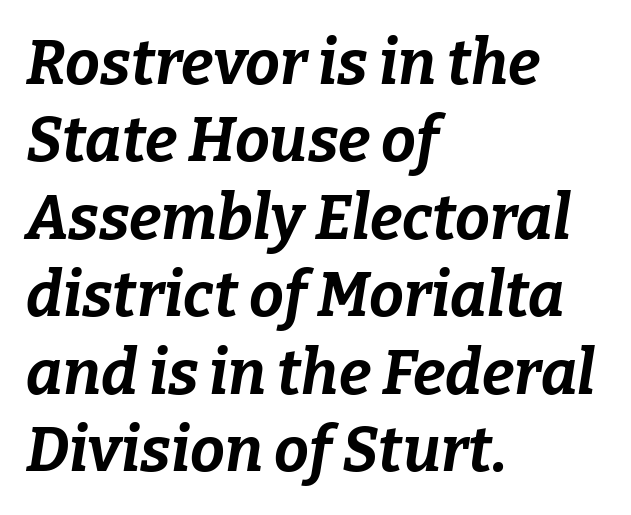
Check under the words: just untouched page. Spacing between characters is what you'd get straight out of the box. Pretty heavy lettering here — definitely bold. Slanted lettering throughout. The passage shown is typed in a proportional face where columns would drift.
